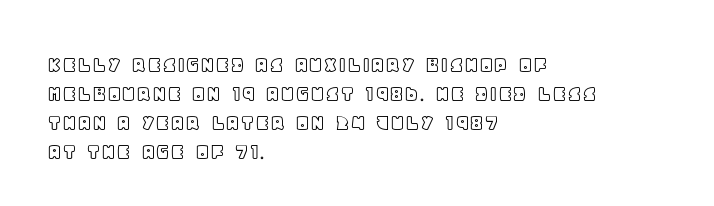
Q: Is the text italic (slanted)? A: No, it is upright.
Q: Is the text underlined? A: No.
Q: How is the paragraph aligned? A: Left-aligned.
Q: Is the spacing between letters normal or unusually wide? A: Normal.
